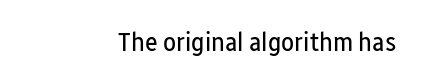
{"italic": "no", "bold": "no", "underline": "no", "align": "right", "letter_spacing": "normal", "letter_spacing_em": 0.0, "glyph_px": 27}
